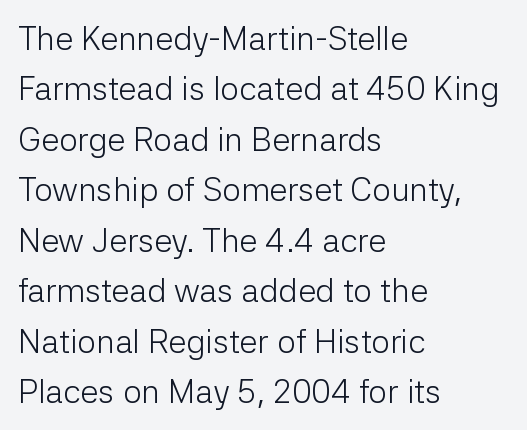
The image shows 33 px light sans-serif type, upright; set left-aligned, normal line spacing (1.53x), normal letter spacing, not underlined; low stroke contrast and a medium x-height.
